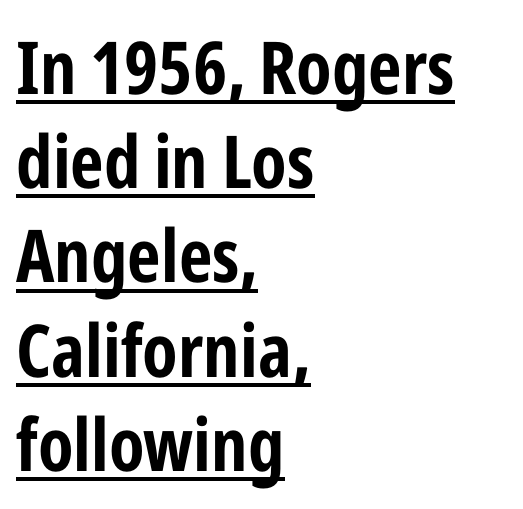
{"serif": "no", "italic": "no", "width": "condensed", "stroke_contrast": "low", "x_height": "medium", "monospaced": "no", "underline": "yes", "align": "left", "line_spacing": "normal", "line_spacing_ratio": 1.29, "letter_spacing": "normal", "letter_spacing_em": 0.0, "glyph_px": 73}
